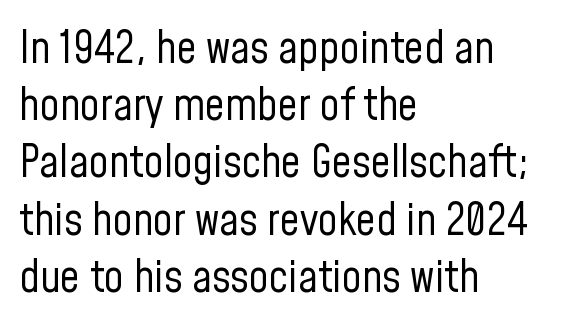
Q: Is the text bold? A: No.
Q: Is the text italic (slanted)? A: No, it is upright.
Q: Is the typeface a serif or a sans-serif typeface? A: Sans-serif.
Q: Is the text underlined? A: No.
Q: How is the paragraph aligned? A: Left-aligned.
Q: Is the spacing between letters normal or unusually wide? A: Normal.
Q: Is the spacing between lines tight, normal or loose? A: Normal.
Q: Width (condensed, normal, or wide)? A: Condensed.
Q: Stroke contrast? A: Low.
Q: x-height? A: Medium.
Q: Monospaced? A: No.
